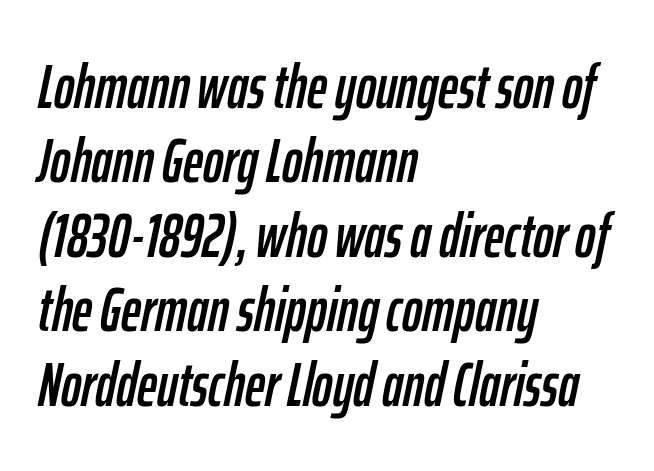
{"italic": "yes", "lean": "right", "slant_degrees": 12, "width": "condensed", "stroke_contrast": "low", "x_height": "medium", "monospaced": "no", "underline": "no", "align": "left", "line_spacing_ratio": 1.22, "letter_spacing": "normal", "letter_spacing_em": 0.0, "glyph_px": 61}
